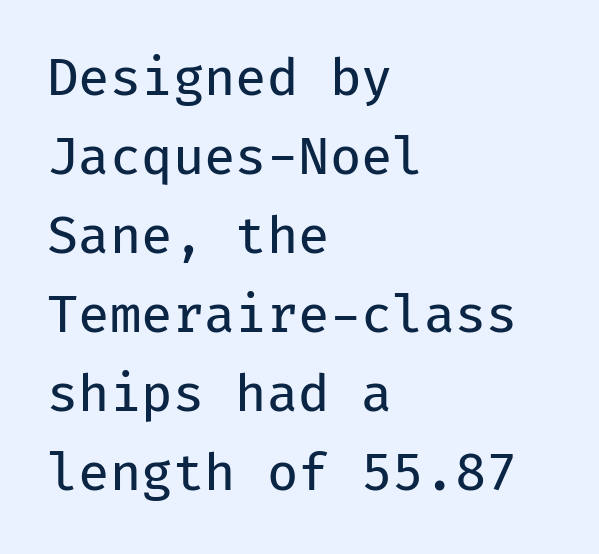
The image shows 51 px regular-weight sans-serif type, upright, monospaced; set left-aligned, normal line spacing (1.55x), normal letter spacing, not underlined; low stroke contrast and a medium x-height.
